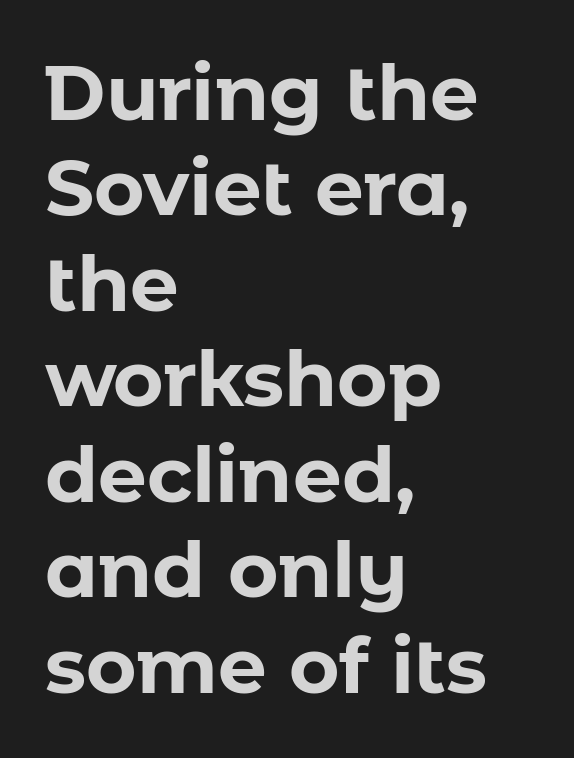
{"serif": "no", "italic": "no", "bold": "yes", "weight": "bold", "width": "normal", "stroke_contrast": "low", "x_height": "medium", "monospaced": "no", "underline": "no", "align": "left", "line_spacing_ratio": 1.24, "letter_spacing": "normal", "letter_spacing_em": 0.0, "glyph_px": 77}
